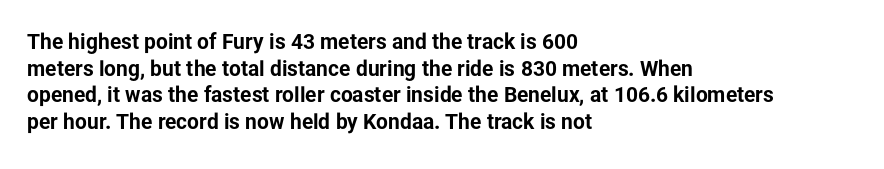
{"italic": "no", "bold": "yes", "underline": "no", "align": "left", "line_spacing": "normal", "line_spacing_ratio": 1.27, "letter_spacing": "normal", "letter_spacing_em": 0.0, "glyph_px": 21}
